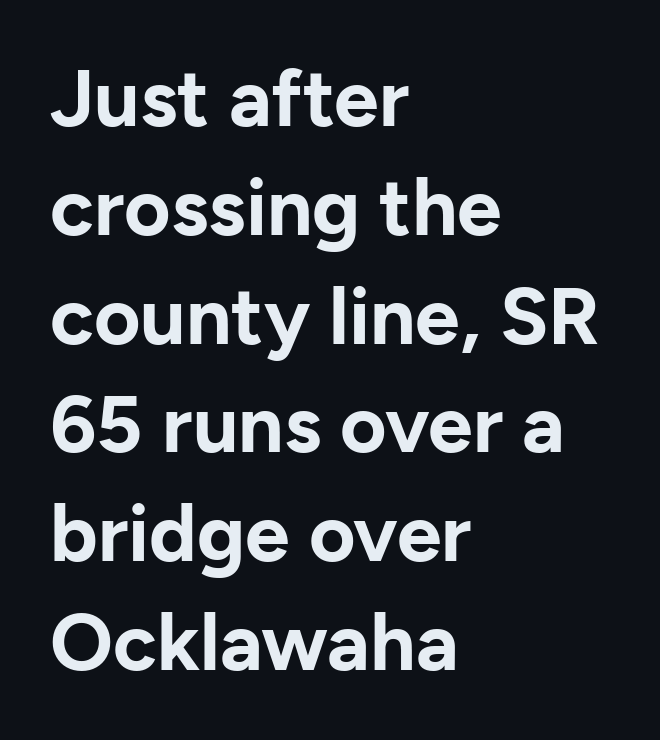
{"serif": "no", "italic": "no", "bold": "yes", "weight": "bold", "width": "normal", "stroke_contrast": "low", "x_height": "medium", "monospaced": "no", "underline": "no", "align": "left", "line_spacing": "normal", "line_spacing_ratio": 1.36, "letter_spacing": "normal", "letter_spacing_em": 0.0, "glyph_px": 80}
